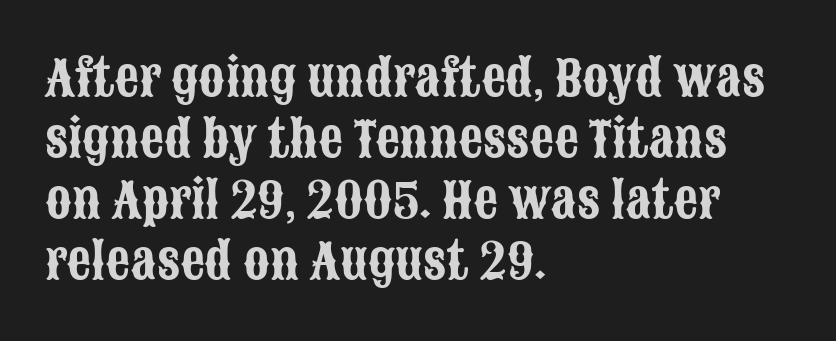
{"serif": "no", "italic": "no", "width": "condensed", "stroke_contrast": "low", "x_height": "large", "monospaced": "no", "underline": "no", "align": "left", "line_spacing": "normal", "line_spacing_ratio": 1.27, "letter_spacing": "normal", "letter_spacing_em": 0.0, "glyph_px": 48}
